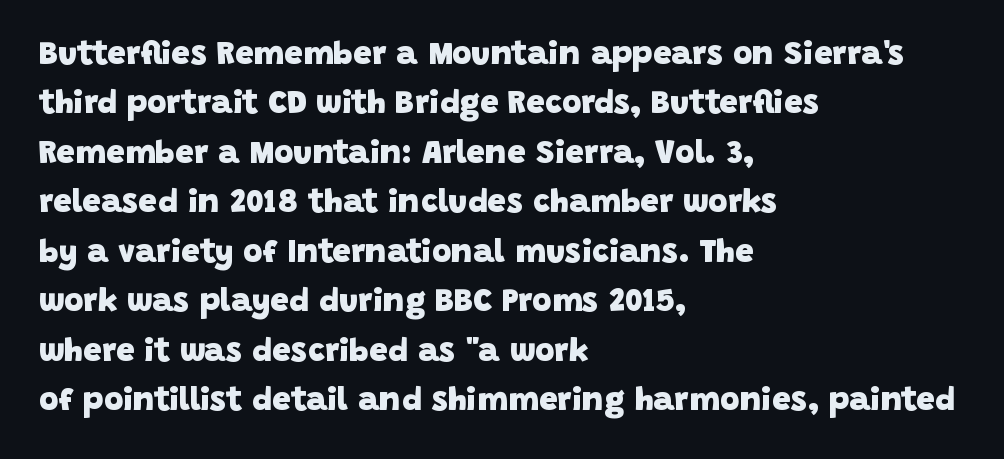
Q: Is the text bold? A: Yes.
Q: Is the typeface a serif or a sans-serif typeface? A: Sans-serif.
Q: Is the text underlined? A: No.
Q: How is the paragraph aligned? A: Left-aligned.
Q: Is the spacing between letters normal or unusually wide? A: Normal.
Q: Is the spacing between lines tight, normal or loose? A: Normal.
Q: Width (condensed, normal, or wide)? A: Normal.
Q: Stroke contrast? A: Low.
Q: x-height? A: Large.
Q: Monospaced? A: No.
